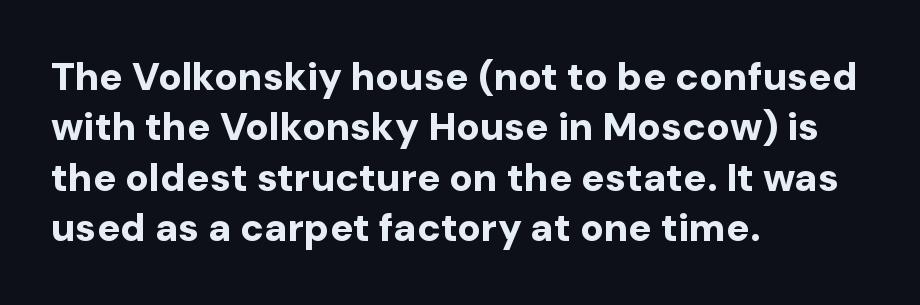
Q: Is the text bold? A: Yes.
Q: Is the text italic (slanted)? A: No, it is upright.
Q: Is the typeface a serif or a sans-serif typeface? A: Sans-serif.
Q: Is the text underlined? A: No.
Q: How is the paragraph aligned? A: Left-aligned.
Q: Is the spacing between letters normal or unusually wide? A: Normal.
Q: Is the spacing between lines tight, normal or loose? A: Normal.
Q: Width (condensed, normal, or wide)? A: Normal.
Q: Stroke contrast? A: Low.
Q: x-height? A: Medium.
Q: Monospaced? A: No.
